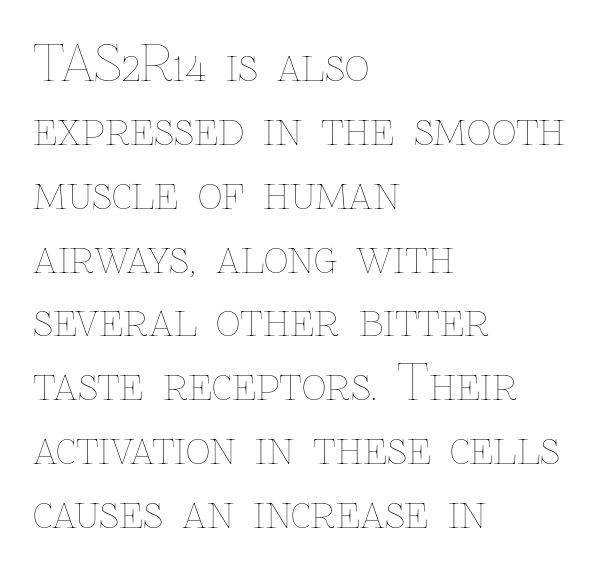
The image shows 48 px thin type, upright; set left-aligned, normal line spacing (1.33x), normal letter spacing, not underlined; low stroke contrast and a medium x-height.
